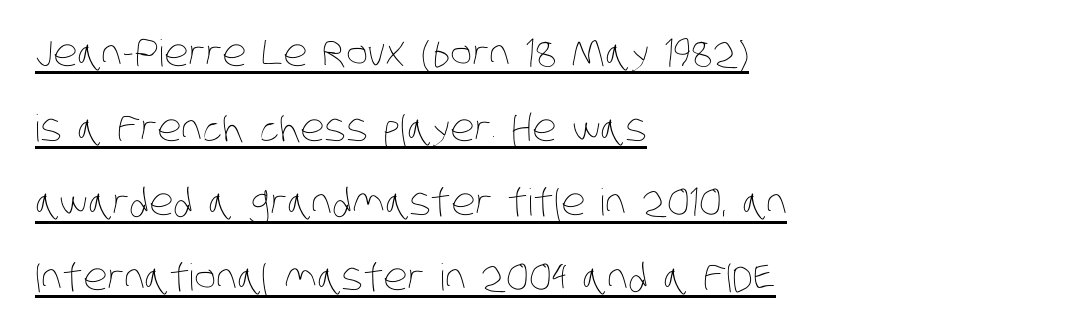
Q: Is the text bold? A: No.
Q: Is the text underlined? A: Yes.
Q: How is the paragraph aligned? A: Left-aligned.
Q: Is the spacing between letters normal or unusually wide? A: Normal.
Q: Is the spacing between lines tight, normal or loose? A: Loose.
Q: Width (condensed, normal, or wide)? A: Condensed.
Q: Stroke contrast? A: Low.
Q: x-height? A: Large.
Q: Monospaced? A: No.
